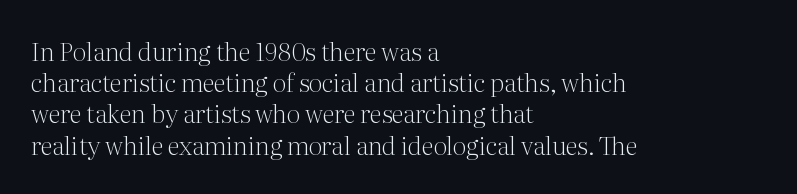
Q: Is the text bold? A: No.
Q: Is the text italic (slanted)? A: No, it is upright.
Q: Is the text underlined? A: No.
Q: How is the paragraph aligned? A: Left-aligned.
Q: Is the spacing between letters normal or unusually wide? A: Normal.
Q: Is the spacing between lines tight, normal or loose? A: Normal.
